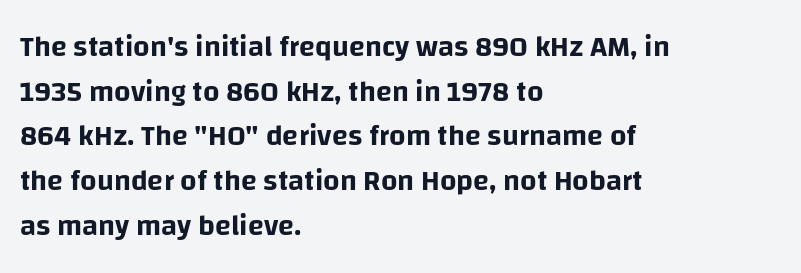
The image shows 29 px sans-serif type, upright; set left-aligned, normal line spacing (1.54x), normal letter spacing, not underlined; low stroke contrast and a large x-height.
